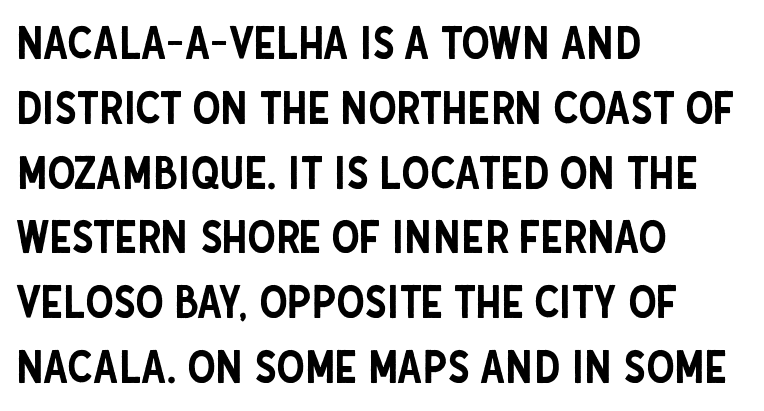
{"serif": "no", "italic": "no", "width": "condensed", "stroke_contrast": "low", "x_height": "large", "monospaced": "no", "underline": "no", "align": "left", "line_spacing": "normal", "line_spacing_ratio": 1.44, "letter_spacing": "normal", "letter_spacing_em": 0.0, "glyph_px": 45}
